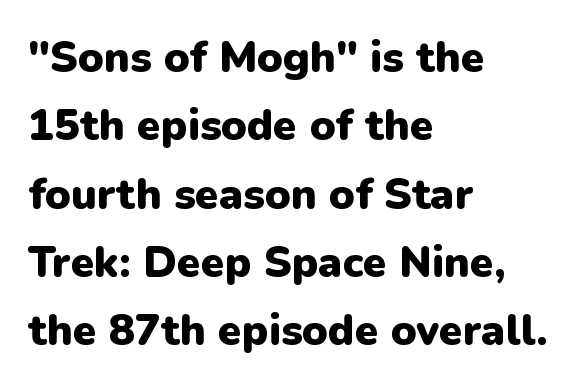
The image shows 43 px heavy sans-serif type, upright; set left-aligned, normal line spacing (1.59x), normal letter spacing, not underlined; low stroke contrast and a medium x-height.
